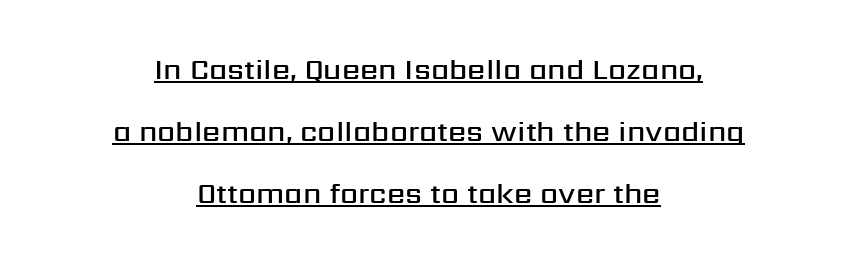
Q: Is the text bold? A: Semi-bold.
Q: Is the text italic (slanted)? A: No, it is upright.
Q: Is the typeface a serif or a sans-serif typeface? A: Sans-serif.
Q: Is the text underlined? A: Yes.
Q: How is the paragraph aligned? A: Centered.
Q: Is the spacing between letters normal or unusually wide? A: Normal.
Q: Is the spacing between lines tight, normal or loose? A: Loose.
Q: Width (condensed, normal, or wide)? A: Normal.
Q: Stroke contrast? A: Medium.
Q: x-height? A: Medium.
Q: Monospaced? A: No.
